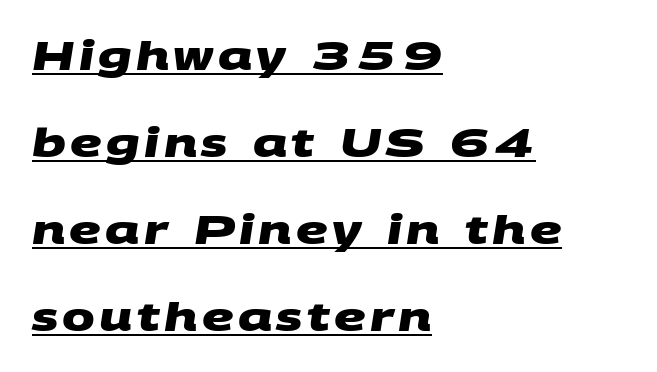
The image shows 39 px heavy, wide sans-serif type; set left-aligned, loose line spacing (2.23x), underlined; medium stroke contrast and a large x-height.
